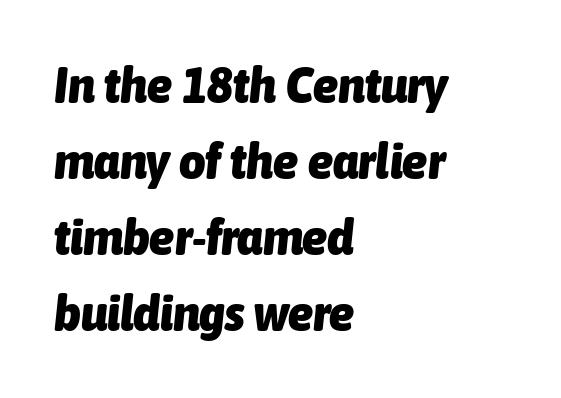
{"italic": "yes", "lean": "right", "slant_degrees": 6, "bold": "yes", "weight": "heavy", "width": "condensed", "stroke_contrast": "low", "x_height": "medium", "monospaced": "no", "underline": "no", "align": "left", "line_spacing": "normal", "line_spacing_ratio": 1.49, "letter_spacing": "normal", "letter_spacing_em": 0.0, "glyph_px": 51}
